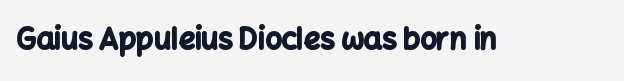
The image shows 29 px bold sans-serif type, upright; set normal letter spacing, not underlined; low stroke contrast and a medium x-height.
